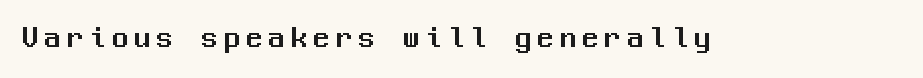
{"serif": "no", "italic": "no", "width": "normal", "stroke_contrast": "medium", "x_height": "medium", "monospaced": "yes", "underline": "no", "letter_spacing": "wide", "letter_spacing_em": 0.2, "glyph_px": 32}
